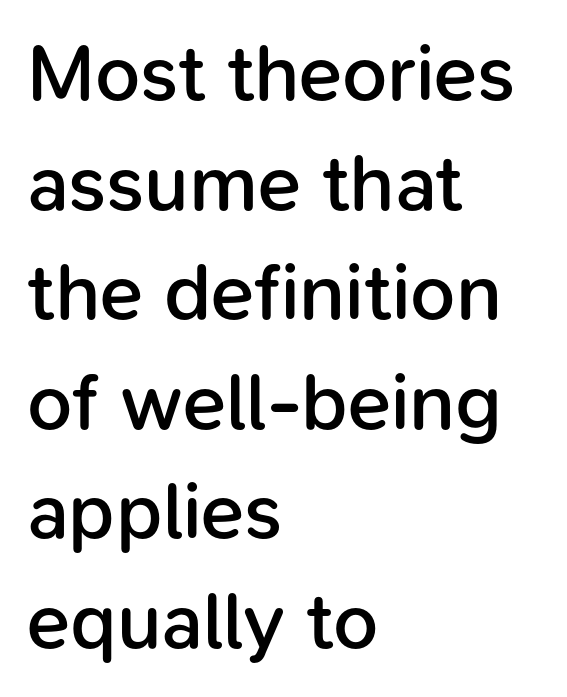
Q: Is the text bold? A: Semi-bold.
Q: Is the text italic (slanted)? A: No, it is upright.
Q: Is the typeface a serif or a sans-serif typeface? A: Sans-serif.
Q: Is the text underlined? A: No.
Q: How is the paragraph aligned? A: Left-aligned.
Q: Is the spacing between letters normal or unusually wide? A: Normal.
Q: Is the spacing between lines tight, normal or loose? A: Normal.
Q: Width (condensed, normal, or wide)? A: Normal.
Q: Stroke contrast? A: Low.
Q: x-height? A: Medium.
Q: Monospaced? A: No.
